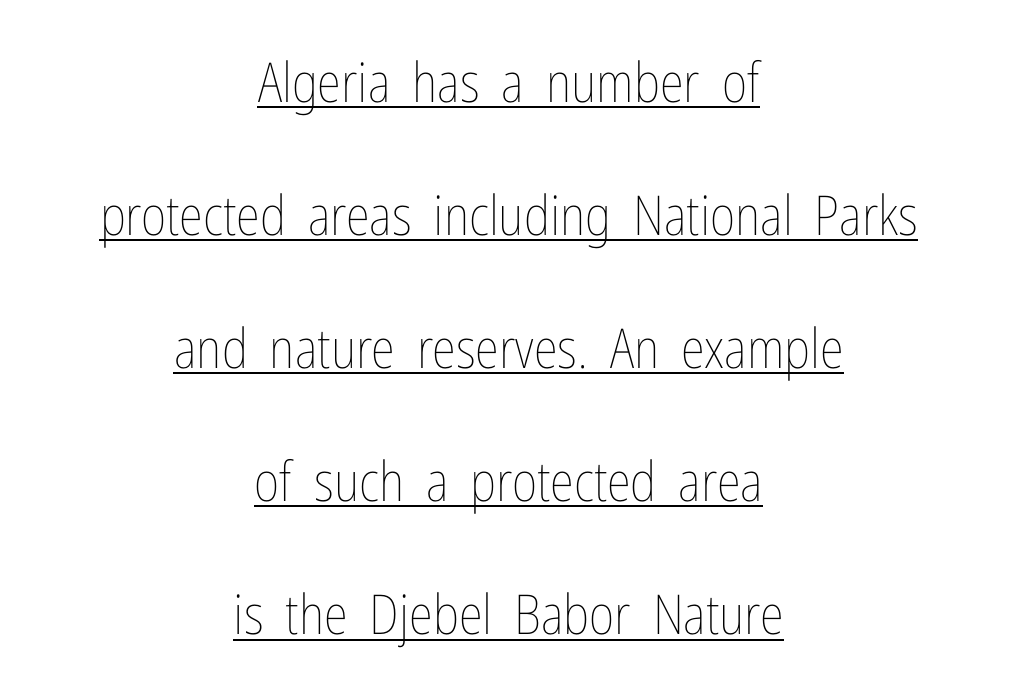
{"italic": "no", "bold": "no", "weight": "thin", "width": "condensed", "stroke_contrast": "low", "x_height": "medium", "monospaced": "no", "underline": "yes", "align": "center", "line_spacing": "loose", "line_spacing_ratio": 2.42, "letter_spacing": "normal", "letter_spacing_em": 0.0, "glyph_px": 55}
